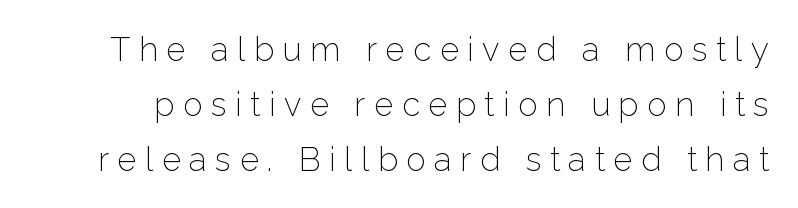
Q: Is the text bold? A: No.
Q: Is the text italic (slanted)? A: No, it is upright.
Q: Is the typeface a serif or a sans-serif typeface? A: Sans-serif.
Q: Is the text underlined? A: No.
Q: Is the spacing between letters normal or unusually wide? A: Unusually wide.
Q: Is the spacing between lines tight, normal or loose? A: Normal.
Q: Width (condensed, normal, or wide)? A: Normal.
Q: Stroke contrast? A: Low.
Q: x-height? A: Medium.
Q: Monospaced? A: No.
